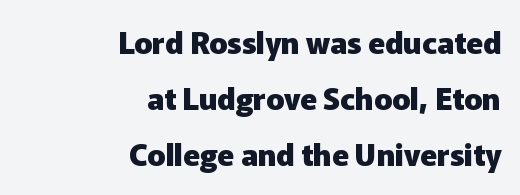
These lines are rendered in a variable-pitch font. The face used here has the dense, thick strokes of a bold. Every character sits straight up, as roman type does. In CSS terms this would be text-align: right.
